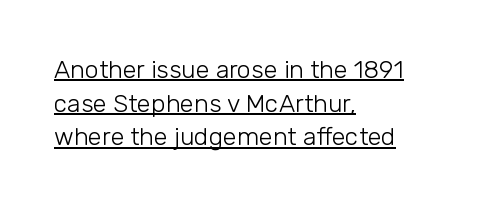
Q: Is the text bold? A: No.
Q: Is the text italic (slanted)? A: No, it is upright.
Q: Is the text underlined? A: Yes.
Q: How is the paragraph aligned? A: Left-aligned.
Q: Is the spacing between letters normal or unusually wide? A: Normal.
Q: Is the spacing between lines tight, normal or loose? A: Normal.
